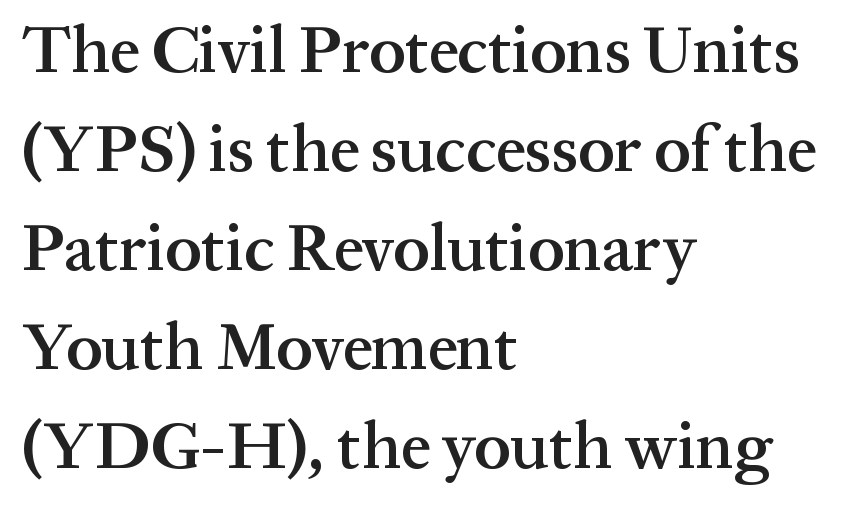
The image shows 66 px semibold serif type, upright; set left-aligned, normal line spacing (1.5x), normal letter spacing, not underlined; medium stroke contrast and a medium x-height.
